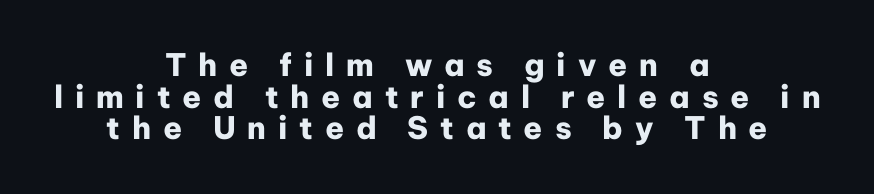
{"serif": "no", "italic": "no", "bold": "yes", "weight": "heavy", "width": "normal", "stroke_contrast": "low", "x_height": "medium", "monospaced": "no", "underline": "no", "align": "center", "line_spacing": "tight", "line_spacing_ratio": 1.02, "letter_spacing": "wide", "letter_spacing_em": 0.38, "glyph_px": 31}
